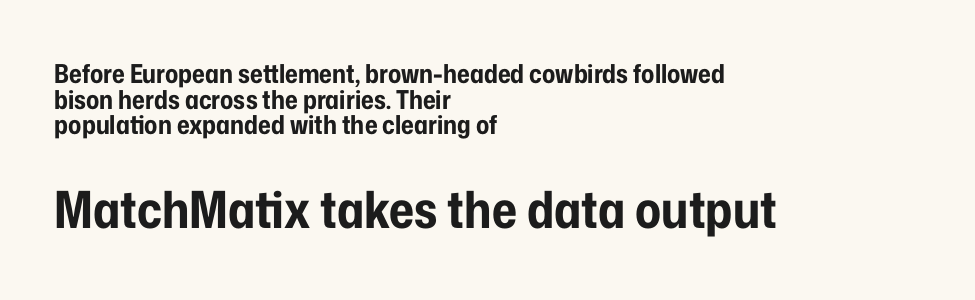
Q: Is the text bold? A: Yes.
Q: Is the text italic (slanted)? A: No, it is upright.
Q: Is the typeface a serif or a sans-serif typeface? A: Sans-serif.
Q: Is the text underlined? A: No.
Q: How is the paragraph aligned? A: Left-aligned.
Q: Is the spacing between letters normal or unusually wide? A: Normal.
Q: Is the spacing between lines tight, normal or loose? A: Tight.
Q: Which block of text is set in a larger size, the first (top) or the second (bottom)? A: The second (bottom) one.
Q: Width (condensed, normal, or wide)? A: Condensed.
Q: Stroke contrast? A: Low.
Q: x-height? A: Medium.
Q: Monospaced? A: No.
